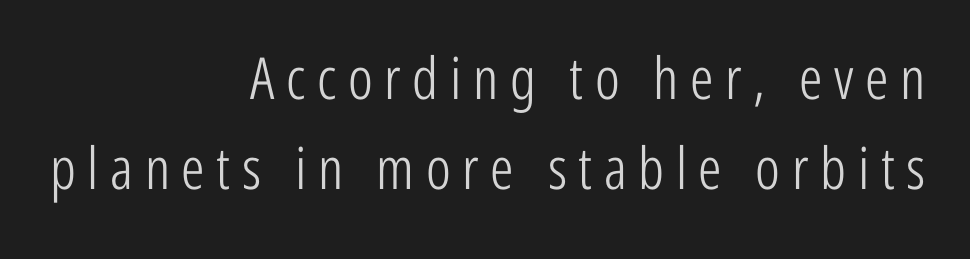
{"serif": "no", "italic": "no", "bold": "no", "weight": "light", "width": "condensed", "stroke_contrast": "low", "x_height": "medium", "monospaced": "no", "underline": "no", "align": "right", "line_spacing": "normal", "line_spacing_ratio": 1.56, "letter_spacing": "wide", "letter_spacing_em": 0.2, "glyph_px": 58}
